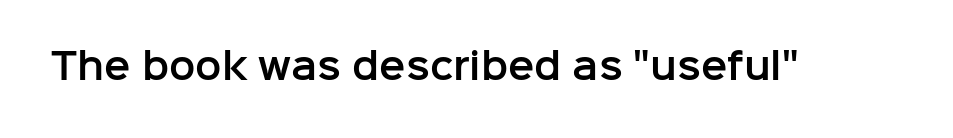
Q: Is the text italic (slanted)? A: No, it is upright.
Q: Is the typeface a serif or a sans-serif typeface? A: Sans-serif.
Q: Is the text underlined? A: No.
Q: Is the spacing between letters normal or unusually wide? A: Normal.
Q: Width (condensed, normal, or wide)? A: Normal.
Q: Stroke contrast? A: Low.
Q: x-height? A: Medium.
Q: Monospaced? A: No.
